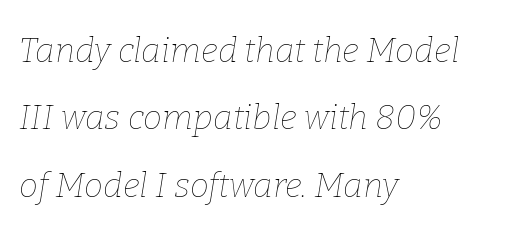
The image shows 34 px thin type, italic (leaning right); set left-aligned, loose line spacing (1.98x), normal letter spacing, not underlined; low stroke contrast and a medium x-height.
